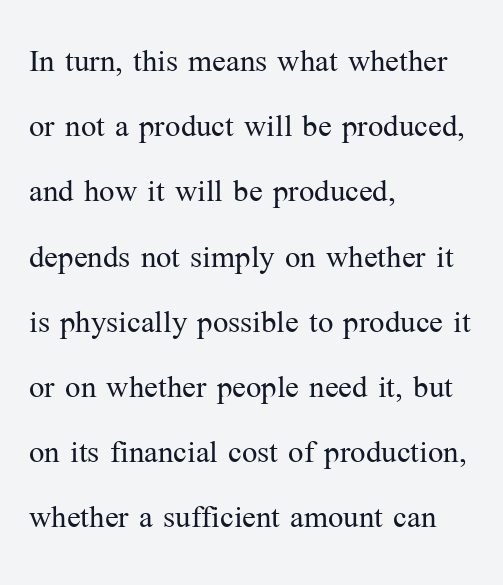
Q: Is the text bold? A: No.
Q: Is the text italic (slanted)? A: No, it is upright.
Q: Is the typeface a serif or a sans-serif typeface? A: Serif.
Q: Is the text underlined? A: No.
Q: How is the paragraph aligned? A: Left-aligned.
Q: Is the spacing between letters normal or unusually wide? A: Normal.
Q: Is the spacing between lines tight, normal or loose? A: Normal.
Q: Width (condensed, normal, or wide)? A: Normal.
Q: Stroke contrast? A: Medium.
Q: x-height? A: Medium.
Q: Monospaced? A: No.
